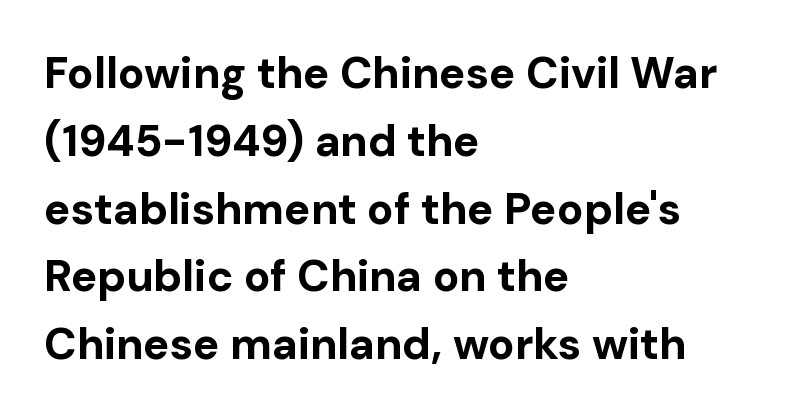
How would I describe the line gaps? Plain and ordinary. The specimen reads as upright at a glance. Weight check: bold — yes, fully. Proportional: the letters do not fall into vertical columns. All the whitespace from short lines collects on the right. Characters follow at the spacing the type designer built in.
